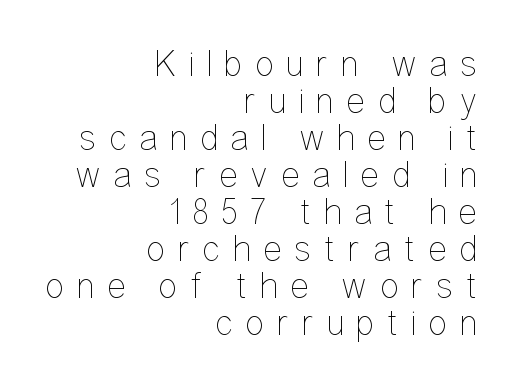
The image shows 37 px thin, condensed type, upright; set right-aligned, tight line spacing (1.0x), unusually wide letter spacing (+0.32 em), not underlined; low stroke contrast and a medium x-height.
